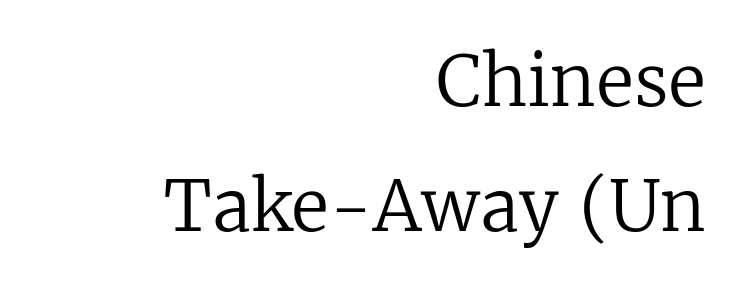
{"serif": "yes", "italic": "no", "bold": "no", "weight": "regular", "width": "normal", "stroke_contrast": "low", "x_height": "medium", "monospaced": "no", "underline": "no", "align": "right", "line_spacing_ratio": 1.79, "letter_spacing": "normal", "letter_spacing_em": 0.0, "glyph_px": 70}
